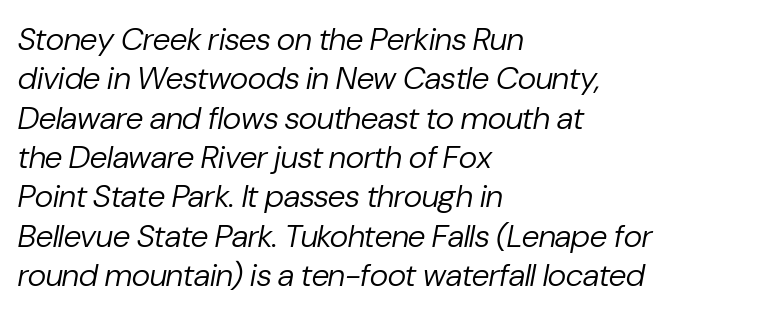
The image shows 32 px regular-weight type, italic (leaning right); set left-aligned, line spacing 1.23x, normal letter spacing, not underlined; low stroke contrast and a medium x-height.
